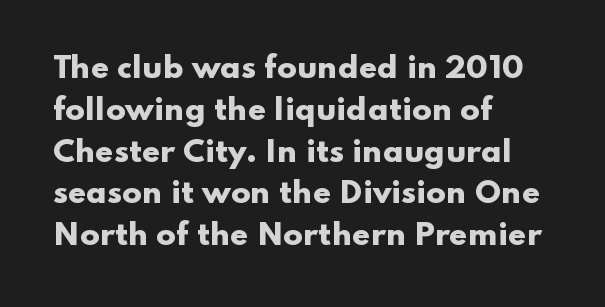
The image shows 29 px heavy, wide sans-serif type, upright; set left-aligned, normal line spacing (1.44x), normal letter spacing, not underlined; low stroke contrast and a small x-height.
